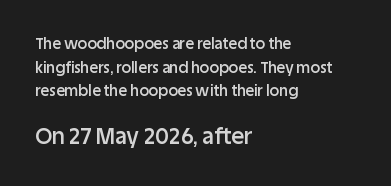
{"italic": "no", "bold": "semi", "underline": "no", "align": "left", "line_spacing": "normal", "line_spacing_ratio": 1.57, "letter_spacing": "normal", "letter_spacing_em": 0.0, "larger_block": "second", "size_ratio": 1.47, "glyph_px": 22}
